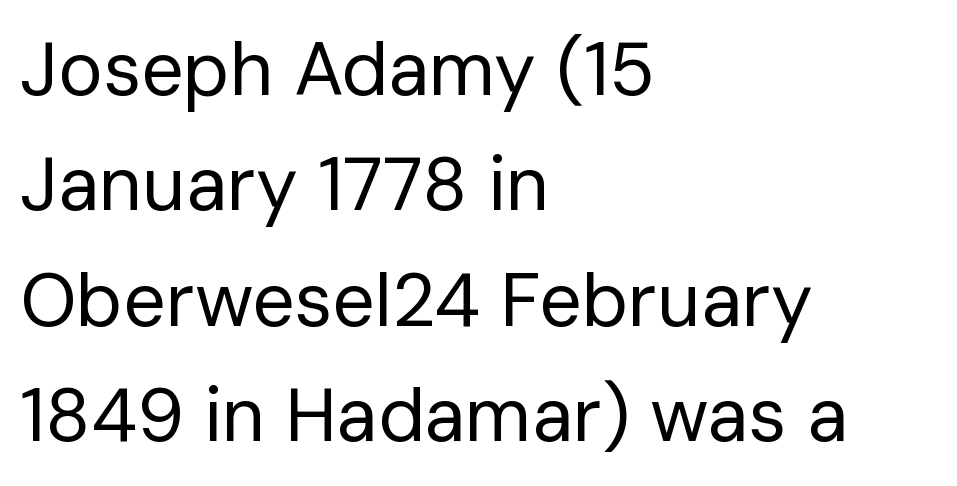
The image shows 75 px regular-weight sans-serif type, upright; set left-aligned, normal line spacing (1.54x), normal letter spacing, not underlined; low stroke contrast and a medium x-height.
